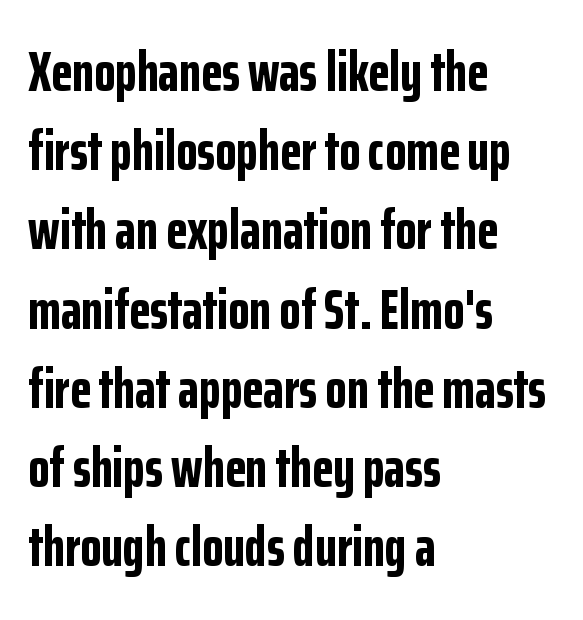
The image shows 55 px bold, condensed sans-serif type, upright; set left-aligned, normal line spacing (1.44x), normal letter spacing, not underlined; low stroke contrast and a medium x-height.
